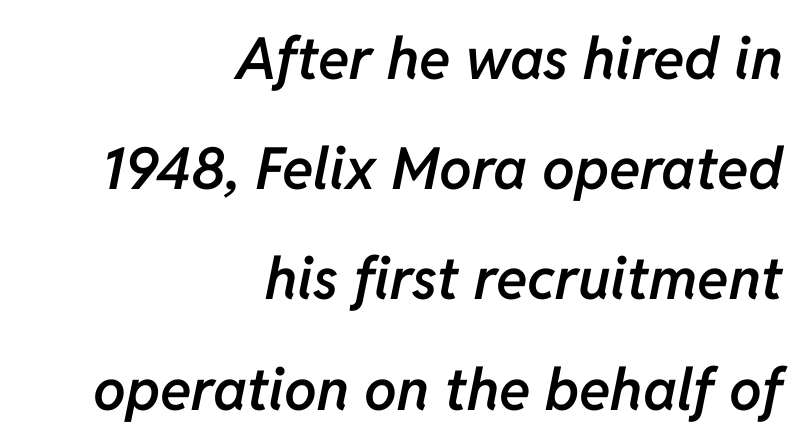
Q: Is the text bold? A: Semi-bold.
Q: Is the text italic (slanted)? A: Yes, it leans right by about 11 degrees.
Q: Is the text underlined? A: No.
Q: How is the paragraph aligned? A: Right-aligned.
Q: Is the spacing between letters normal or unusually wide? A: Normal.
Q: Is the spacing between lines tight, normal or loose? A: Loose.
Q: Width (condensed, normal, or wide)? A: Normal.
Q: Stroke contrast? A: Low.
Q: x-height? A: Medium.
Q: Monospaced? A: No.
